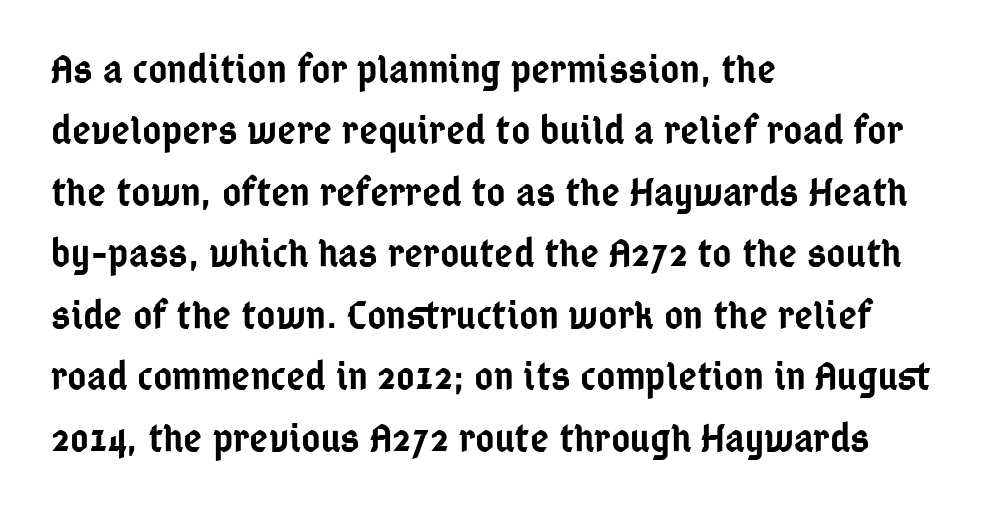
The image shows 41 px semibold, condensed sans-serif type, upright; set left-aligned, normal line spacing (1.5x), normal letter spacing, not underlined; low stroke contrast and a medium x-height.
